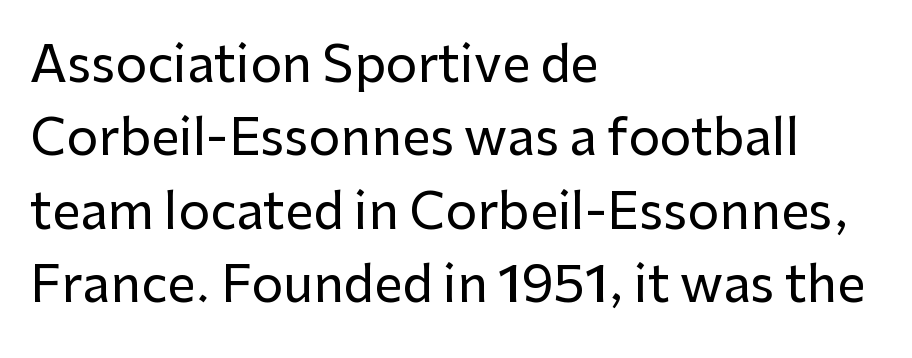
The image shows 50 px sans-serif type, upright; set left-aligned, normal line spacing (1.47x), normal letter spacing, not underlined; low stroke contrast and a medium x-height.
